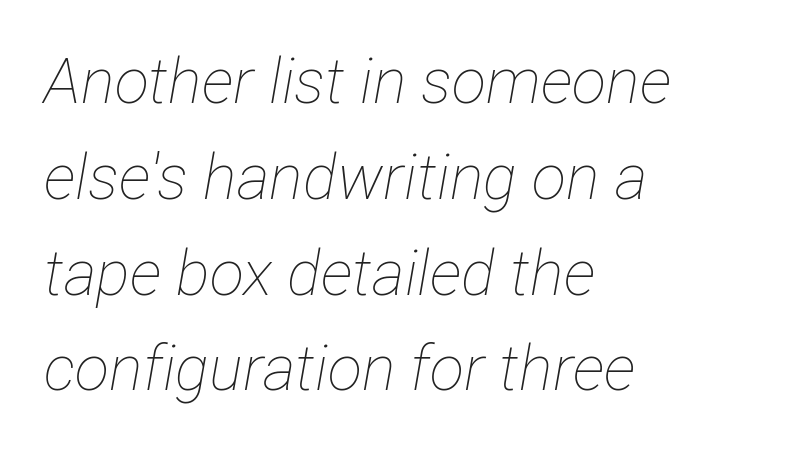
Q: Is the text bold? A: No.
Q: Is the text italic (slanted)? A: Yes, it leans right by about 12 degrees.
Q: Is the text underlined? A: No.
Q: How is the paragraph aligned? A: Left-aligned.
Q: Is the spacing between letters normal or unusually wide? A: Normal.
Q: Is the spacing between lines tight, normal or loose? A: Normal.
Q: Width (condensed, normal, or wide)? A: Condensed.
Q: Stroke contrast? A: Low.
Q: x-height? A: Medium.
Q: Monospaced? A: No.
